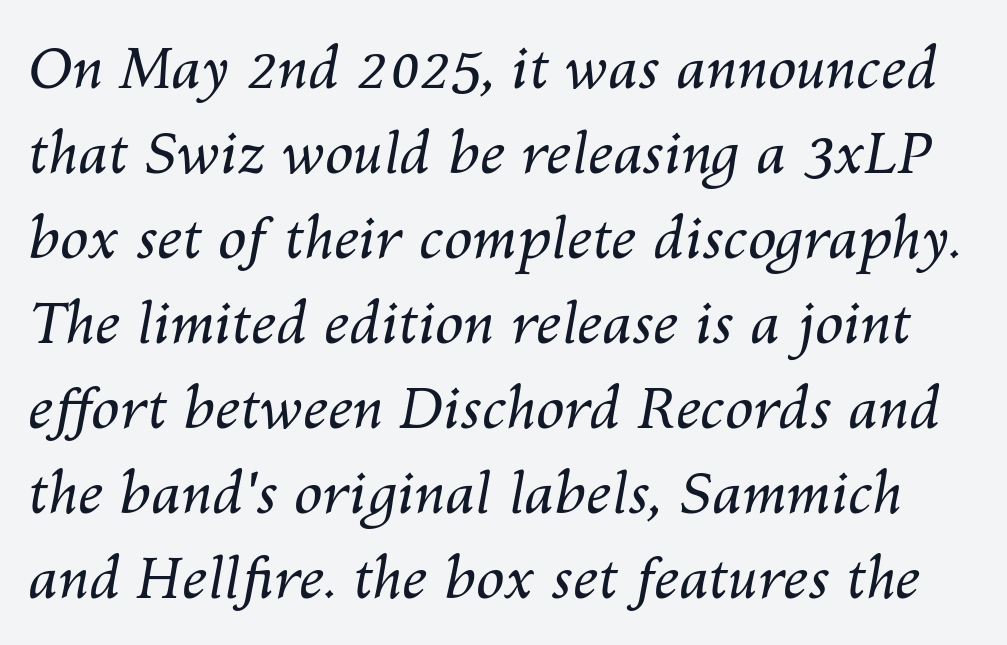
{"italic": "yes", "lean": "right", "slant_degrees": 10, "bold": "no", "weight": "regular", "width": "normal", "stroke_contrast": "medium", "x_height": "medium", "monospaced": "no", "underline": "no", "line_spacing": "normal", "line_spacing_ratio": 1.49, "letter_spacing": "normal", "letter_spacing_em": 0.0, "glyph_px": 57}
